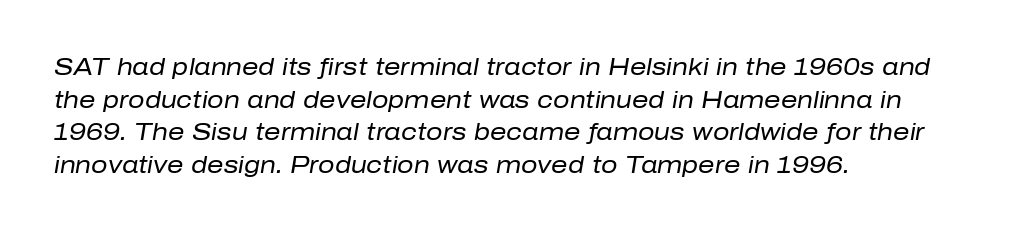
Q: Is the text bold? A: No.
Q: Is the text italic (slanted)? A: Yes, it leans right by about 10 degrees.
Q: Is the text underlined? A: No.
Q: How is the paragraph aligned? A: Left-aligned.
Q: Is the spacing between letters normal or unusually wide? A: Normal.
Q: Is the spacing between lines tight, normal or loose? A: Normal.
